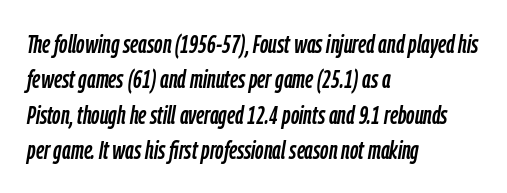
{"italic": "yes", "lean": "right", "slant_degrees": 9, "underline": "no", "align": "left", "line_spacing": "normal", "line_spacing_ratio": 1.36, "letter_spacing": "normal", "letter_spacing_em": 0.0, "glyph_px": 26}
